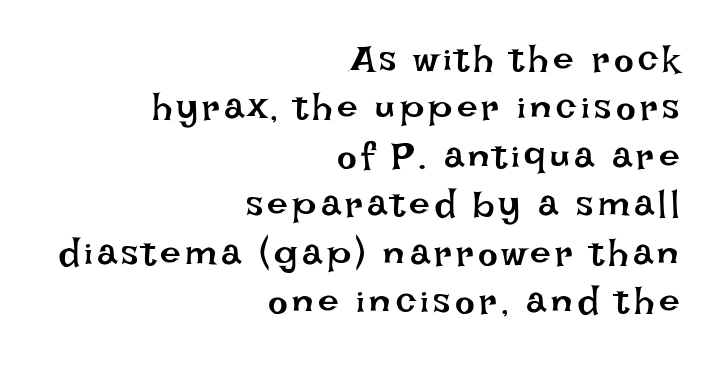
The image shows 37 px regular-weight type, upright; set right-aligned, normal line spacing (1.31x), not underlined; low stroke contrast and a large x-height.
